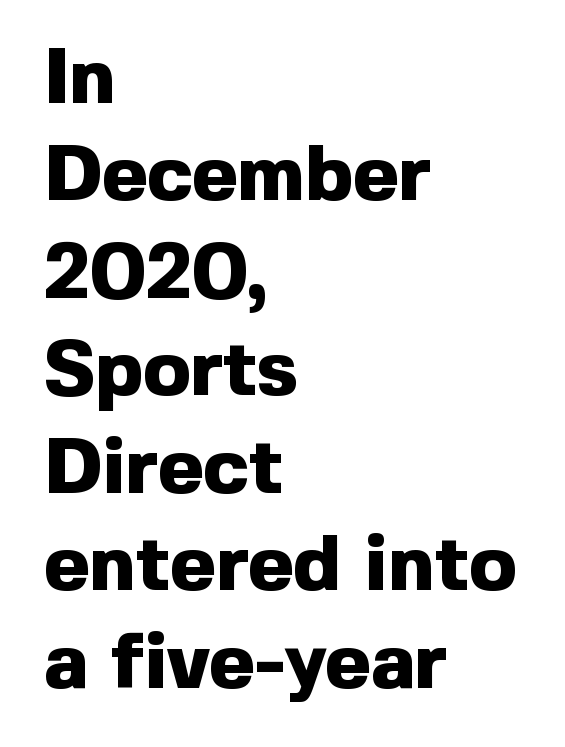
{"serif": "no", "italic": "no", "bold": "yes", "weight": "heavy", "width": "normal", "x_height": "medium", "monospaced": "no", "underline": "no", "align": "left", "line_spacing": "normal", "line_spacing_ratio": 1.25, "letter_spacing": "normal", "letter_spacing_em": 0.0, "glyph_px": 78}
